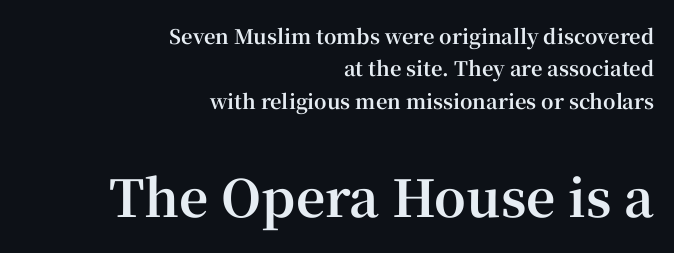
The image shows 51 px bold serif type, upright; set right-aligned, normal line spacing (1.62x), normal letter spacing, not underlined; the second (bottom) block is 2.55x larger; high stroke contrast and a medium x-height.
